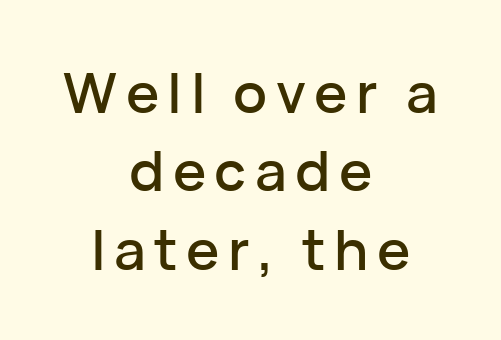
Q: Is the text italic (slanted)? A: No, it is upright.
Q: Is the typeface a serif or a sans-serif typeface? A: Sans-serif.
Q: Is the text underlined? A: No.
Q: How is the paragraph aligned? A: Centered.
Q: Is the spacing between lines tight, normal or loose? A: Normal.
Q: Width (condensed, normal, or wide)? A: Normal.
Q: Stroke contrast? A: Low.
Q: x-height? A: Medium.
Q: Monospaced? A: No.
